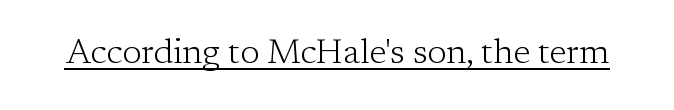
The image shows 35 px light serif type, upright; set normal letter spacing, underlined; low stroke contrast and a medium x-height.
